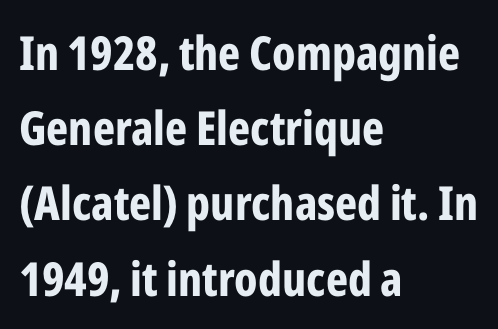
Descenders hang freely into open space. Vertical strokes here are truly vertical. The passage shown is typed in a proportional face where columns would drift. This is sans-serif lettering, the kind often seen on screens and signage.
